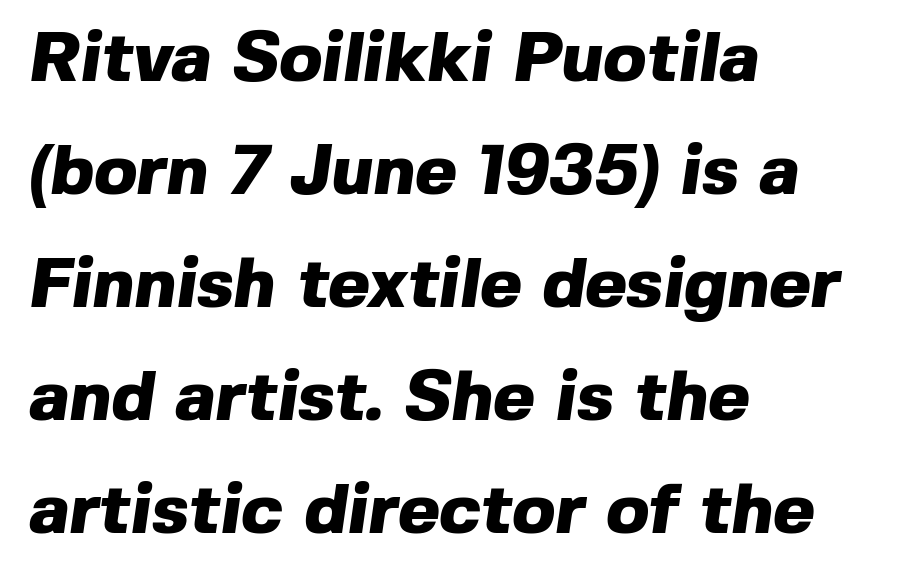
The letterforms sit shoulder to shoulder at normal distance. Think of a printed novel: that variable character pitch is what you see here. This rendering employs a face without finishing strokes, i.e., a sans-serif. Does the leading feel generous? No, just average. Underline: absent.
